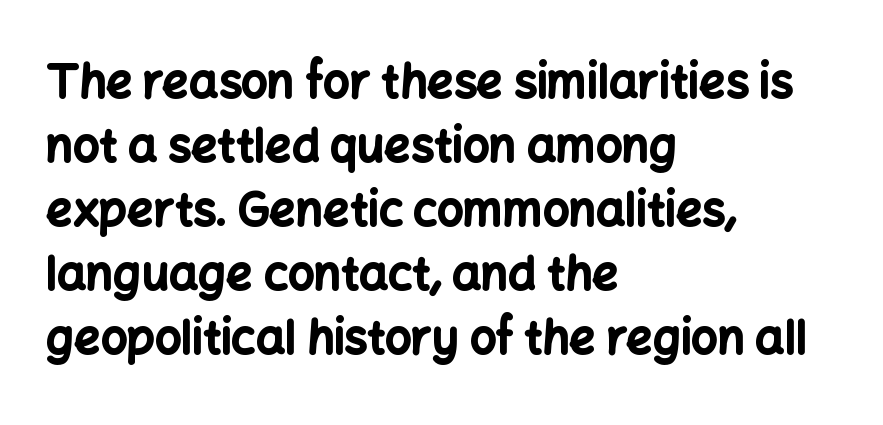
{"serif": "no", "italic": "no", "bold": "yes", "weight": "bold", "width": "normal", "stroke_contrast": "low", "x_height": "medium", "monospaced": "no", "underline": "no", "align": "left", "line_spacing": "normal", "line_spacing_ratio": 1.39, "letter_spacing": "normal", "letter_spacing_em": 0.0, "glyph_px": 46}
